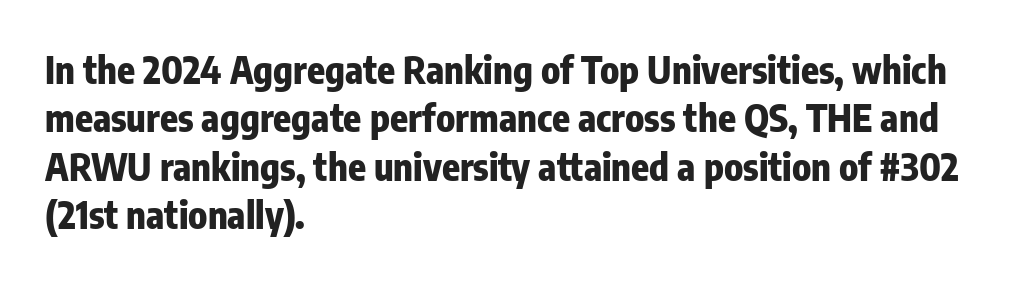
Q: Is the text bold? A: Yes.
Q: Is the text italic (slanted)? A: No, it is upright.
Q: Is the typeface a serif or a sans-serif typeface? A: Sans-serif.
Q: Is the text underlined? A: No.
Q: How is the paragraph aligned? A: Left-aligned.
Q: Is the spacing between letters normal or unusually wide? A: Normal.
Q: Is the spacing between lines tight, normal or loose? A: Normal.
Q: Width (condensed, normal, or wide)? A: Condensed.
Q: Stroke contrast? A: Low.
Q: x-height? A: Medium.
Q: Monospaced? A: No.
